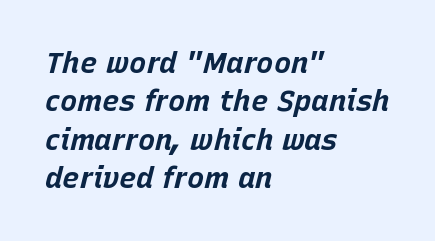
Q: Is the text bold? A: Yes.
Q: Is the text italic (slanted)? A: Yes, it leans right by about 15 degrees.
Q: Is the text underlined? A: No.
Q: How is the paragraph aligned? A: Left-aligned.
Q: Is the spacing between letters normal or unusually wide? A: Normal.
Q: Is the spacing between lines tight, normal or loose? A: Normal.
Q: Width (condensed, normal, or wide)? A: Normal.
Q: Stroke contrast? A: Low.
Q: x-height? A: Large.
Q: Monospaced? A: No.
